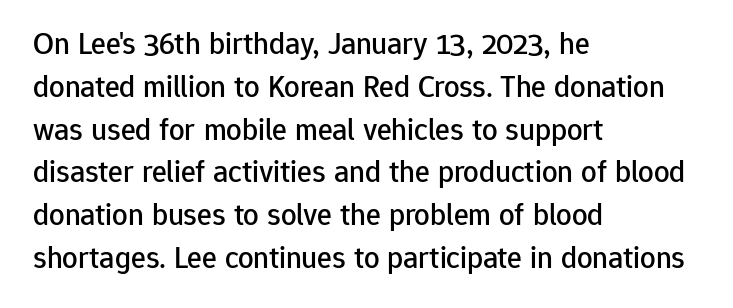
{"serif": "no", "italic": "no", "width": "normal", "stroke_contrast": "low", "x_height": "medium", "monospaced": "no", "underline": "no", "align": "left", "line_spacing": "normal", "line_spacing_ratio": 1.38, "letter_spacing": "normal", "letter_spacing_em": 0.0, "glyph_px": 31}
